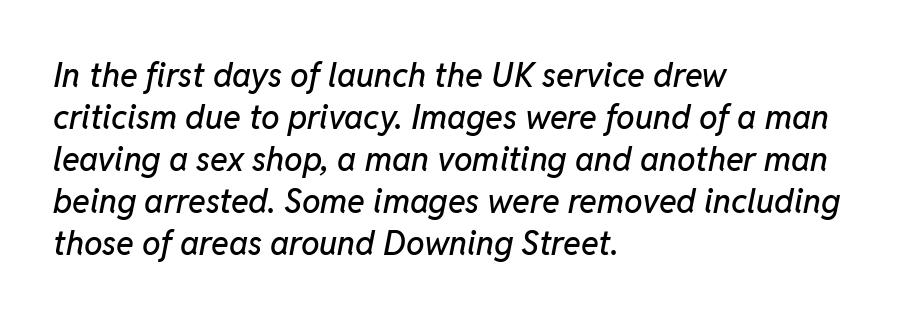
Think of a printed novel: that variable character pitch is what you see here. Caption: standard tracking, unaltered. Posture: slanted. Line starts are locked; line ends wander. The space beneath each line is pristine and unruled.
